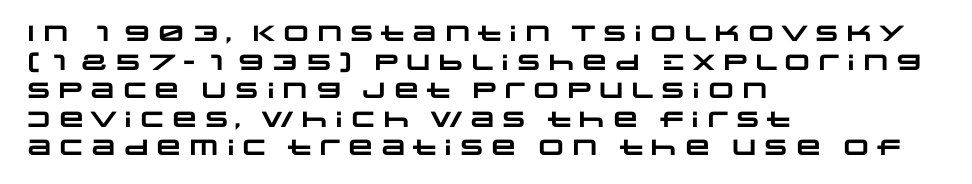
Rule under the text: the space is simply empty. Compared with typical paragraphs, the rows here are spaced about the same. Typographic density is high because the face is bold. This sample is left-justified, so line endings fall wherever the words run out.
